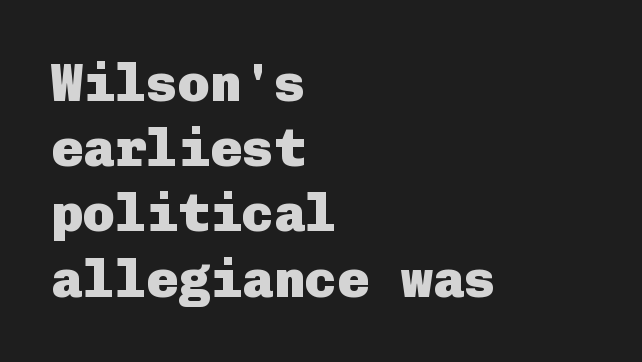
The image shows 53 px heavy sans-serif type, upright; set left-aligned, line spacing 1.23x, normal letter spacing, not underlined; low stroke contrast and a medium x-height.
